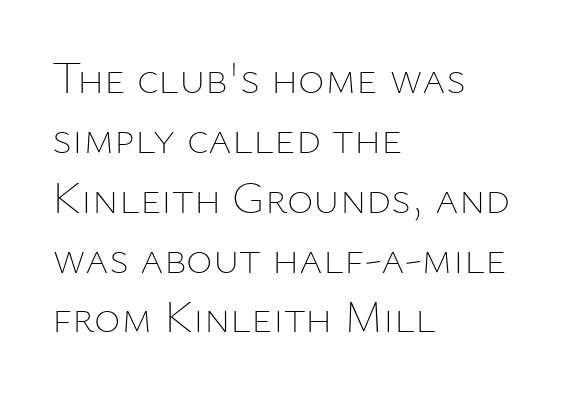
The image shows 45 px thin type, upright; set left-aligned, normal line spacing (1.33x), normal letter spacing, not underlined; low stroke contrast and a medium x-height.
